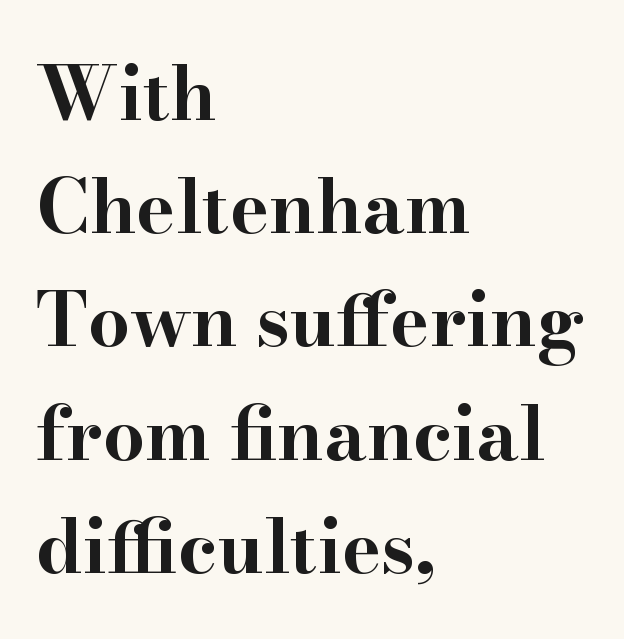
This block has exactly the height ordinary leading produces. This is the regular roman posture of the typeface. Look at the bottom of the vertical strokes: they flare into serifs here. Caption: standard tracking, unaltered. Set as a true bold cut, around the 700 mark.
